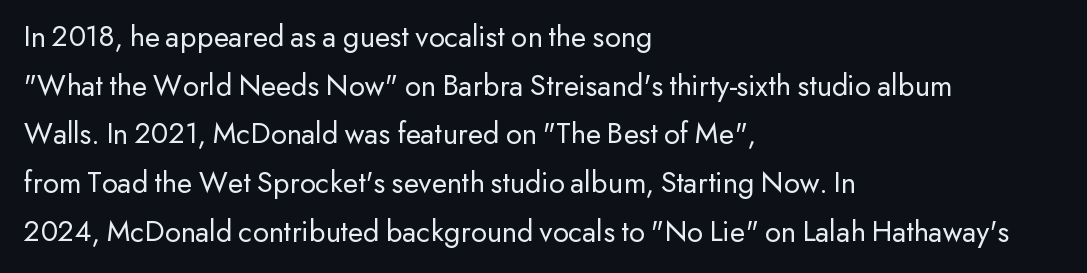
{"serif": "no", "italic": "no", "bold": "no", "weight": "regular", "width": "normal", "stroke_contrast": "low", "x_height": "small", "monospaced": "no", "underline": "no", "align": "left", "line_spacing": "normal", "line_spacing_ratio": 1.57, "letter_spacing": "normal", "letter_spacing_em": 0.0, "glyph_px": 31}
